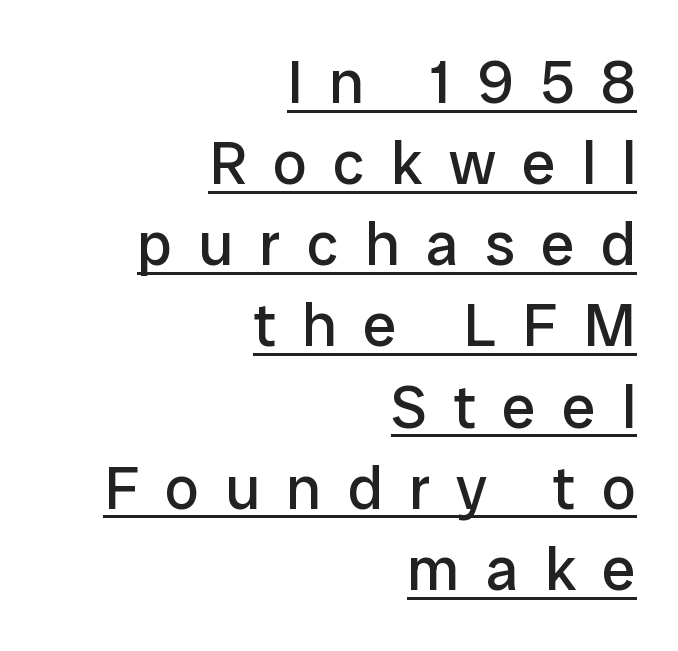
Q: Is the text bold? A: No.
Q: Is the text italic (slanted)? A: No, it is upright.
Q: Is the typeface a serif or a sans-serif typeface? A: Sans-serif.
Q: Is the text underlined? A: Yes.
Q: How is the paragraph aligned? A: Right-aligned.
Q: Is the spacing between letters normal or unusually wide? A: Unusually wide.
Q: Is the spacing between lines tight, normal or loose? A: Normal.
Q: Width (condensed, normal, or wide)? A: Normal.
Q: Stroke contrast? A: Low.
Q: x-height? A: Medium.
Q: Monospaced? A: No.
